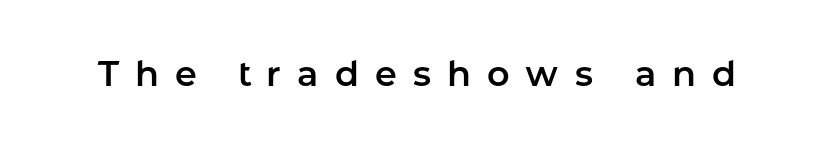
This is roman type, the default non-slanted kind. The gap between lines stays unmarked. Each word looks stretched out because of the extra space between its letters. Character widths vary here, with narrow letters taking less room than wide ones. Classification — sans serif.
